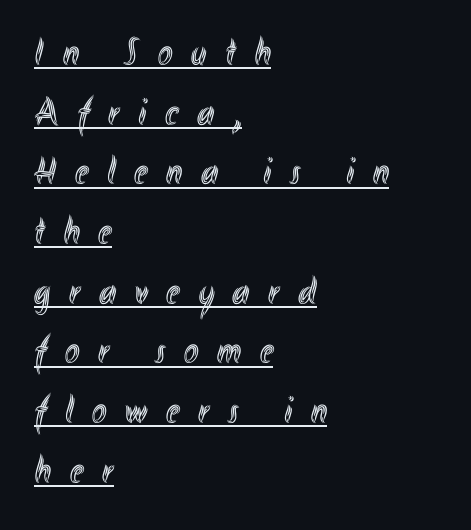
The words here are underlined. Inter-character spacing is expanded well beyond the font's built-in metrics. Varying glyph widths throughout — classic text-font behaviour. Compared with typical paragraphs, the rows here are spaced about the same.
